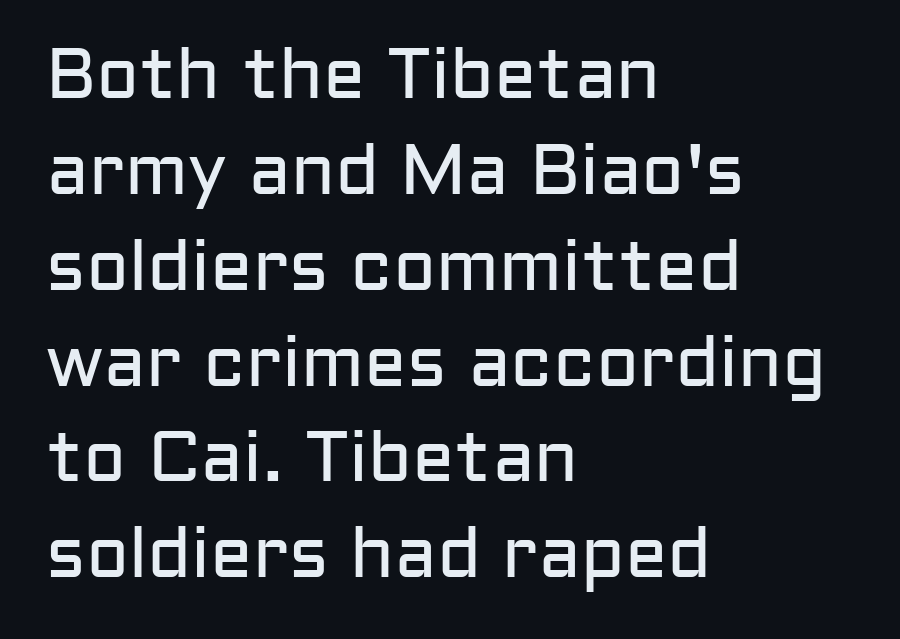
{"serif": "no", "italic": "no", "bold": "no", "weight": "regular", "width": "normal", "stroke_contrast": "low", "x_height": "medium", "monospaced": "no", "underline": "no", "align": "left", "line_spacing": "normal", "line_spacing_ratio": 1.35, "letter_spacing": "normal", "letter_spacing_em": 0.0, "glyph_px": 71}
